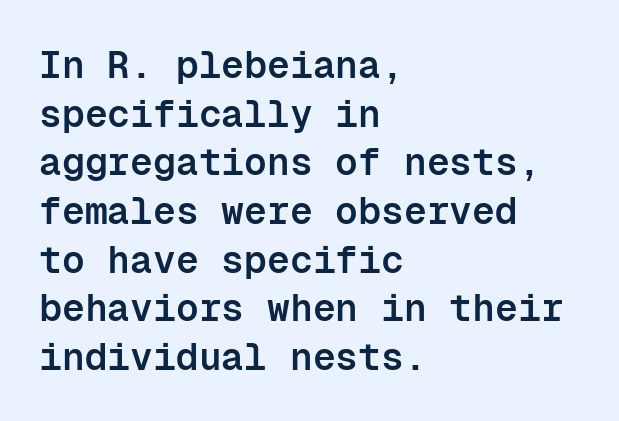
{"serif": "no", "italic": "no", "bold": "semi", "weight": "semibold", "width": "normal", "stroke_contrast": "low", "x_height": "medium", "monospaced": "yes", "underline": "no", "align": "left", "line_spacing": "normal", "line_spacing_ratio": 1.28, "letter_spacing": "normal", "letter_spacing_em": 0.0, "glyph_px": 38}
